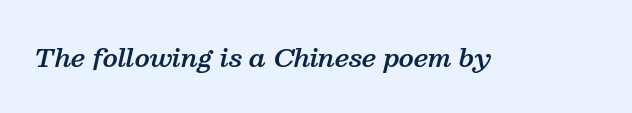
{"italic": "yes", "lean": "right", "slant_degrees": 13, "bold": "semi", "underline": "no", "letter_spacing": "normal", "letter_spacing_em": 0.0, "glyph_px": 25}
